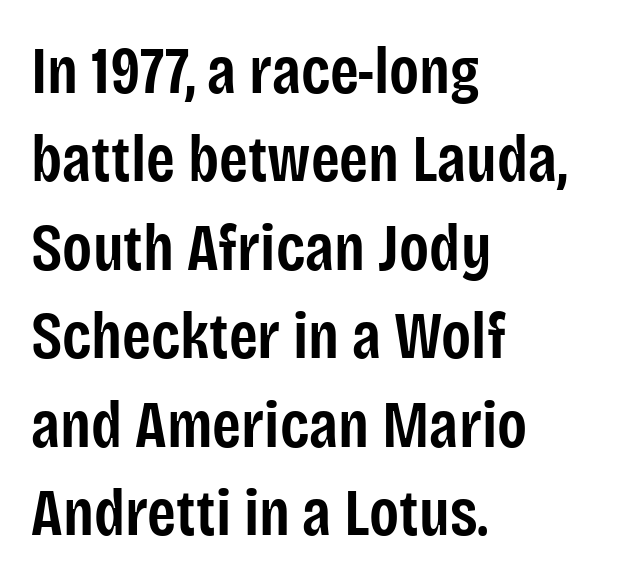
{"serif": "no", "italic": "no", "bold": "semi", "weight": "semibold", "width": "condensed", "stroke_contrast": "low", "x_height": "large", "monospaced": "no", "underline": "no", "align": "left", "line_spacing": "normal", "line_spacing_ratio": 1.34, "letter_spacing": "normal", "letter_spacing_em": 0.0, "glyph_px": 66}
